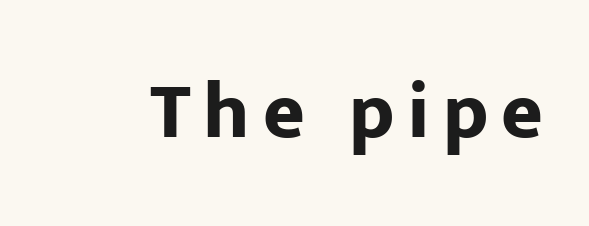
{"serif": "no", "italic": "no", "bold": "yes", "weight": "bold", "width": "normal", "stroke_contrast": "low", "x_height": "medium", "monospaced": "no", "underline": "no", "glyph_px": 80}
